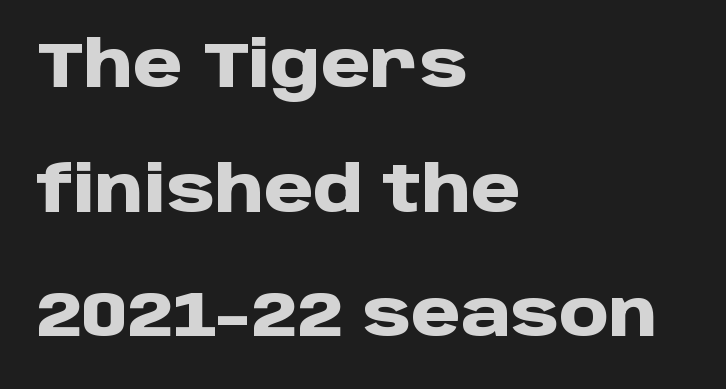
The image shows 63 px heavy sans-serif type, upright; set left-aligned, loose line spacing (1.98x), normal letter spacing, not underlined; low stroke contrast and a large x-height.
